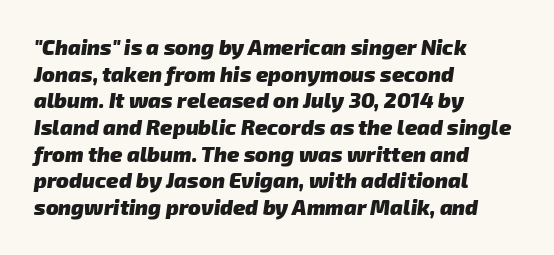
Unmarked baselines from the first word to the last. The setting favours the left margin, as ordinary paragraphs usually do. Regarding leading, the lines here are spaced in the standard way. Observe the ordinary spacing: letters are neighbours, not strangers. Heft: maximum for text — a bold.
